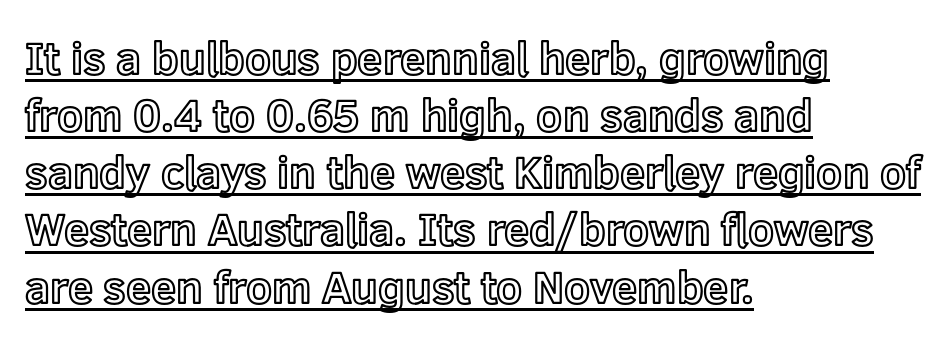
The image shows 45 px text type, upright; set left-aligned, normal line spacing (1.27x), normal letter spacing, underlined; a medium x-height.
